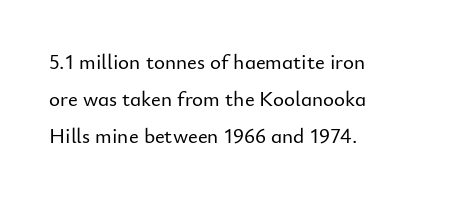
Q: Is the text italic (slanted)? A: No, it is upright.
Q: Is the text underlined? A: No.
Q: How is the paragraph aligned? A: Left-aligned.
Q: Is the spacing between letters normal or unusually wide? A: Normal.
